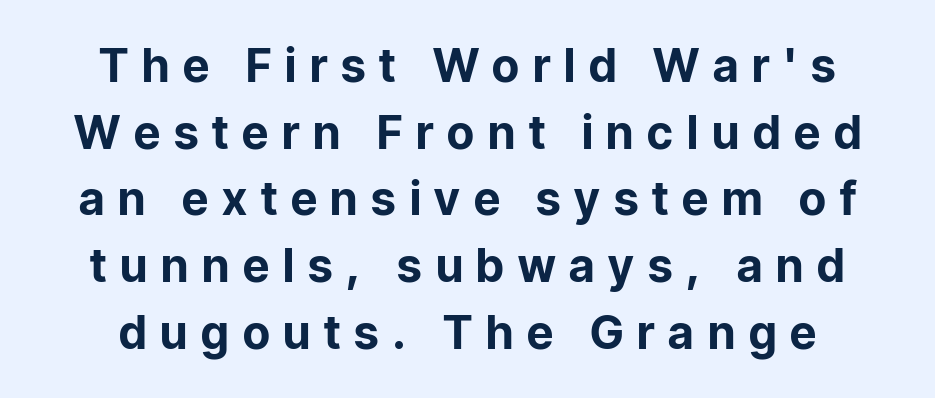
The image shows 46 px bold sans-serif type, upright; set normal line spacing (1.45x), unusually wide letter spacing (+0.3 em), not underlined; low stroke contrast and a medium x-height.
